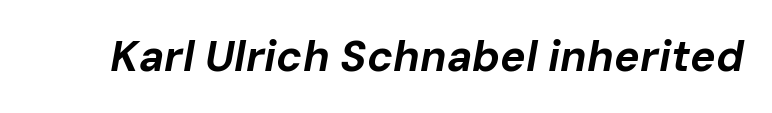
{"italic": "yes", "lean": "right", "slant_degrees": 10, "bold": "yes", "weight": "bold", "width": "normal", "stroke_contrast": "low", "x_height": "medium", "monospaced": "no", "underline": "no", "letter_spacing": "normal", "letter_spacing_em": 0.0, "glyph_px": 43}
